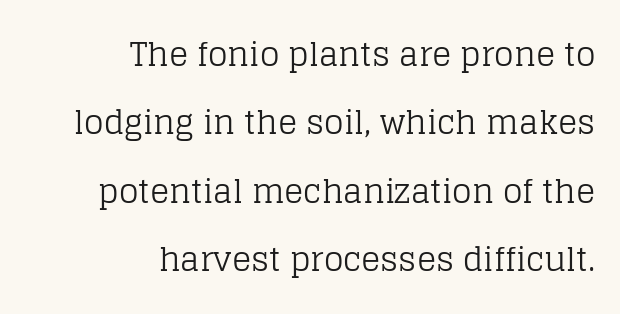
{"serif": "yes", "italic": "no", "bold": "no", "weight": "regular", "width": "normal", "stroke_contrast": "low", "x_height": "large", "monospaced": "no", "underline": "no", "align": "right", "line_spacing": "loose", "line_spacing_ratio": 2.14, "letter_spacing": "normal", "letter_spacing_em": 0.0, "glyph_px": 32}
